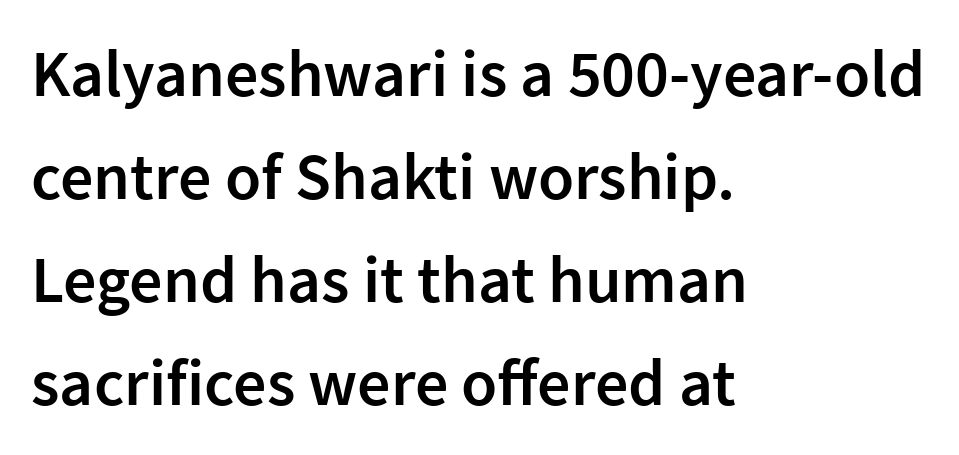
Does the copy run flush right? No — it runs flush left. Think of a printed novel: that variable character pitch is what you see here. Each glyph is drawn with semibold strokes, heavier than normal yet not fully bold. The type sits square on the baseline with zero lean. The passage shown is not underscored anywhere. Successive baselines arrive at the customary interval.
